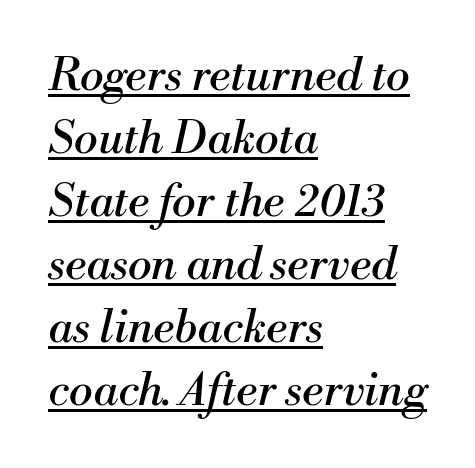
Heft: none added — not bold. The lines sit at an ordinary, default distance from one another. Caption: standard tracking, unaltered. A typesetter would label this face a serif. The lines in this sample share a left origin and differ only in where they stop. Compared with ordinary roman type, these characters are visibly tilted.
